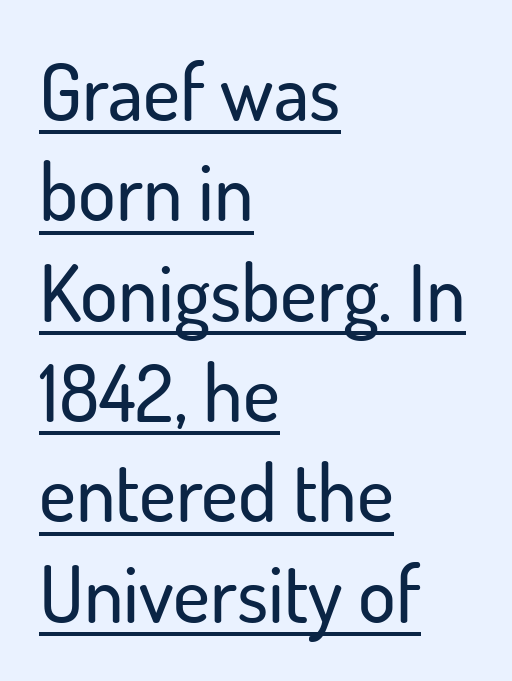
Each word holds together tightly as a unit, with standard inter-letter gaps. A typesetter would label this face a sans. In terms of posture, this sample is upright. One-word summary of the alignment: left. Here the designer chose a conventional face with non-uniform glyph widths.
